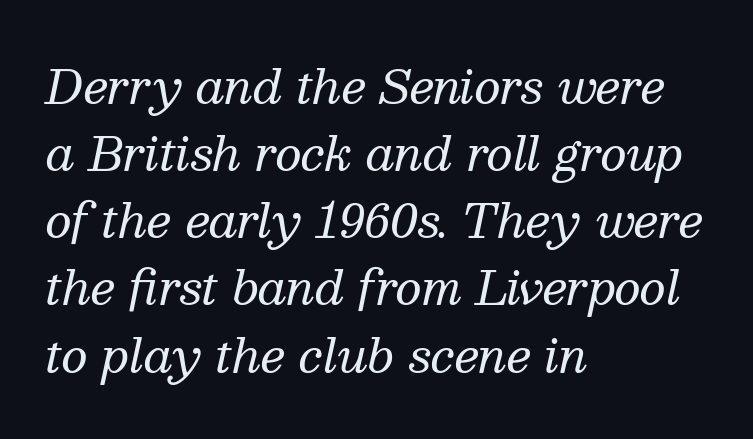
Q: Is the text bold? A: No.
Q: Is the text italic (slanted)? A: Yes, it leans right by about 13 degrees.
Q: Is the typeface a serif or a sans-serif typeface? A: Serif.
Q: Is the text underlined? A: No.
Q: How is the paragraph aligned? A: Left-aligned.
Q: Is the spacing between letters normal or unusually wide? A: Normal.
Q: Is the spacing between lines tight, normal or loose? A: Normal.
Q: Width (condensed, normal, or wide)? A: Normal.
Q: Stroke contrast? A: Medium.
Q: x-height? A: Medium.
Q: Monospaced? A: No.
